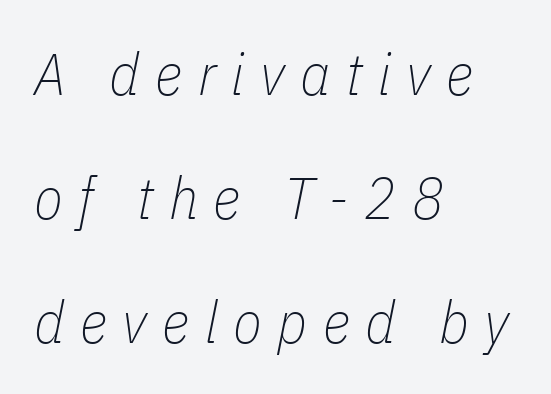
The image shows 59 px thin, condensed type, italic (leaning right); set left-aligned, loose line spacing (2.1x), unusually wide letter spacing (+0.26 em), not underlined; low stroke contrast and a medium x-height.
